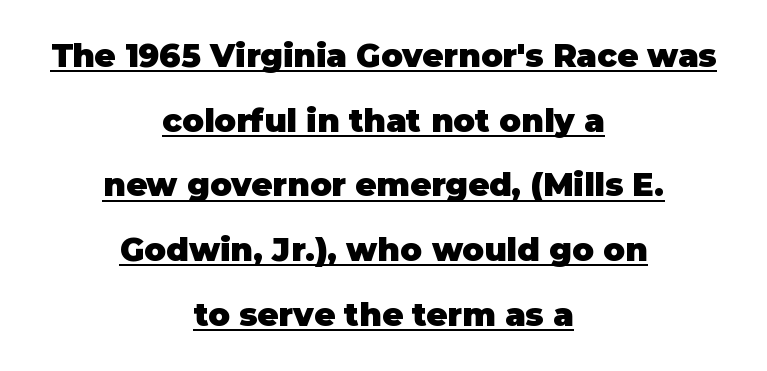
{"serif": "no", "italic": "no", "bold": "yes", "weight": "heavy", "width": "normal", "stroke_contrast": "low", "x_height": "large", "monospaced": "no", "underline": "yes", "align": "center", "line_spacing": "loose", "line_spacing_ratio": 2.02, "letter_spacing": "normal", "letter_spacing_em": 0.0, "glyph_px": 32}
